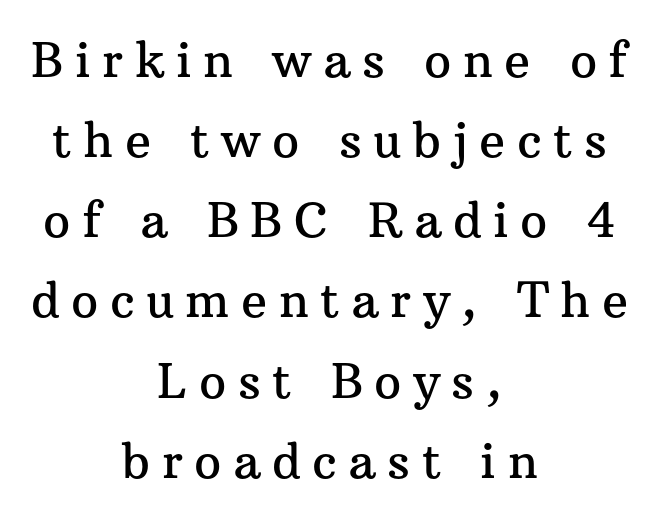
A typesetter would mark this as roman, not italic. The zone under the glyphs is completely vacant. Letter spacing: wide. The rag falls on both sides of this text block equally.
